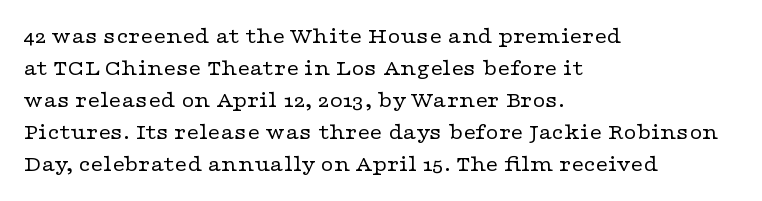
{"italic": "no", "bold": "no", "underline": "no", "align": "left", "line_spacing": "normal", "line_spacing_ratio": 1.45, "letter_spacing": "normal", "letter_spacing_em": 0.0, "glyph_px": 22}
